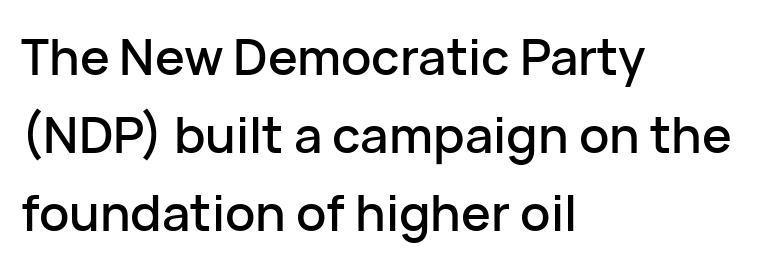
Notice how the passage keeps a crisp vertical edge on the left only. Classification — sans serif. Bare-footed words on every line. If you measured baseline to baseline, you'd find a middling distance. Varying glyph widths throughout — classic text-font behaviour. Tracking value appears to be zero — textbook default spacing.
